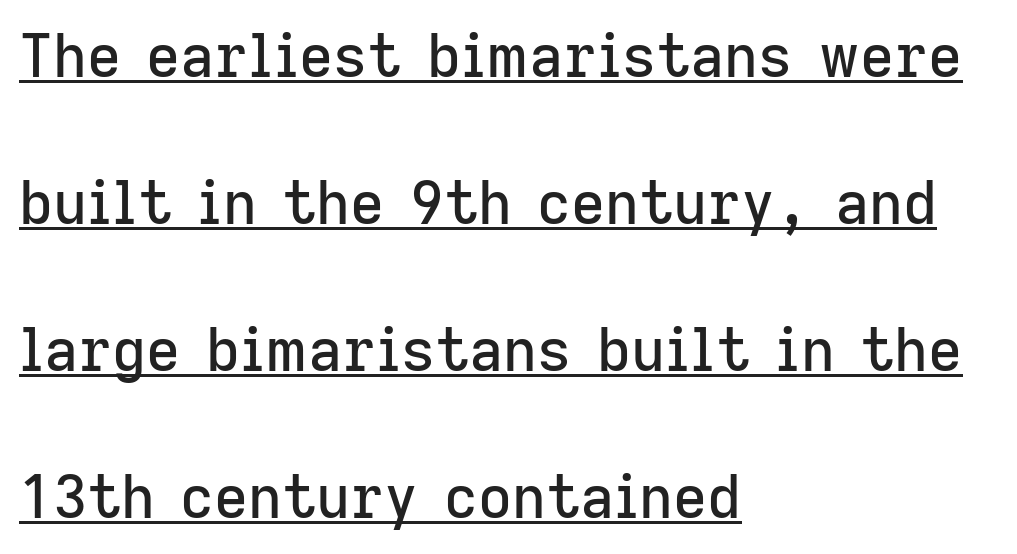
{"serif": "no", "italic": "no", "width": "normal", "stroke_contrast": "low", "x_height": "medium", "monospaced": "no", "underline": "yes", "align": "left", "line_spacing": "loose", "line_spacing_ratio": 2.49, "letter_spacing": "normal", "letter_spacing_em": 0.0, "glyph_px": 59}
